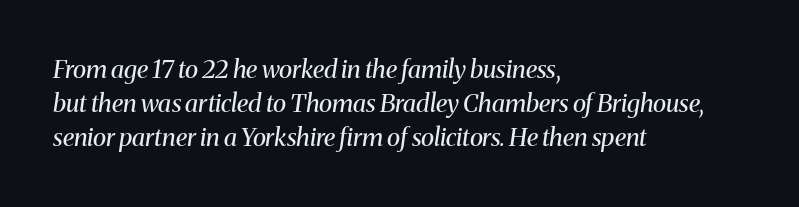
{"italic": "yes", "lean": "right", "slant_degrees": 8, "bold": "no", "underline": "no", "align": "left", "line_spacing": "normal", "line_spacing_ratio": 1.37, "letter_spacing": "normal", "letter_spacing_em": 0.0, "glyph_px": 25}
